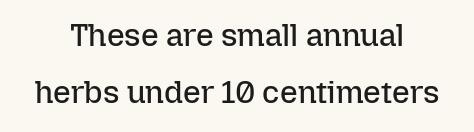
Letters have the restrained weight of plain body copy at most. Decoration check: the copy has no underline. Does the lettering tilt? It doesn't — this is upright. The face used here is proportionally spaced, like ordinary book or web type.
